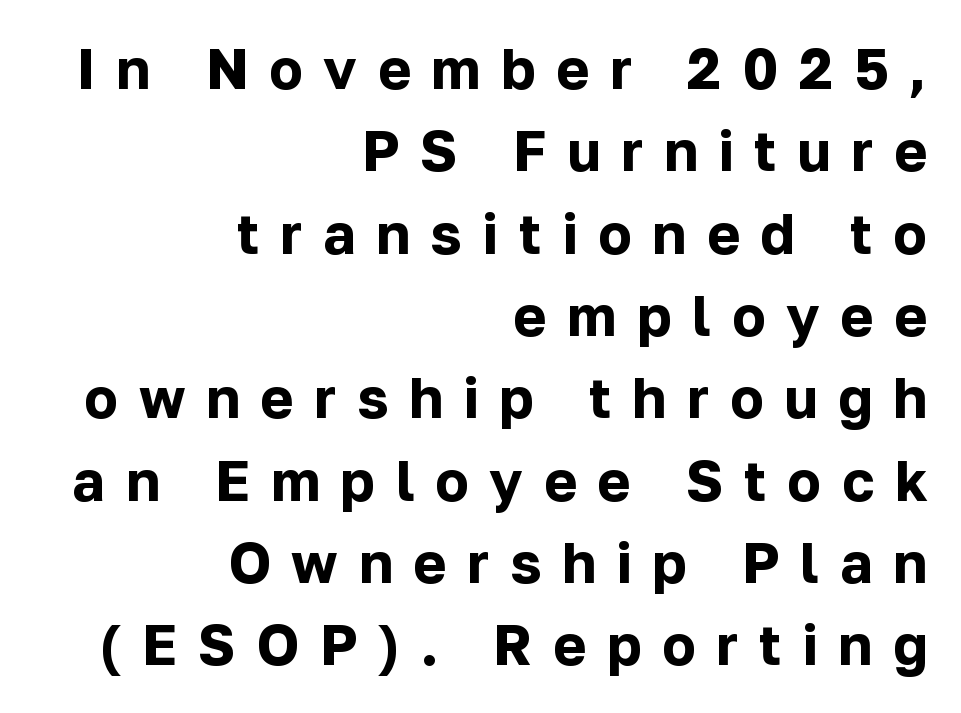
The image shows 56 px bold sans-serif type, upright; set right-aligned, normal line spacing (1.47x), unusually wide letter spacing (+0.37 em), not underlined; low stroke contrast and a medium x-height.
